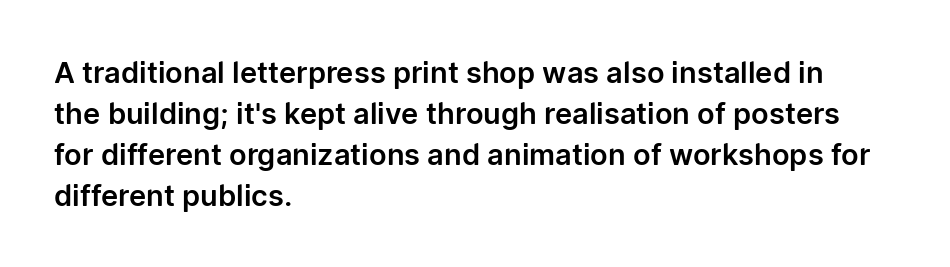
{"serif": "no", "italic": "no", "width": "normal", "stroke_contrast": "low", "x_height": "medium", "monospaced": "no", "underline": "no", "align": "left", "line_spacing": "normal", "line_spacing_ratio": 1.41, "letter_spacing": "normal", "letter_spacing_em": 0.0, "glyph_px": 29}
